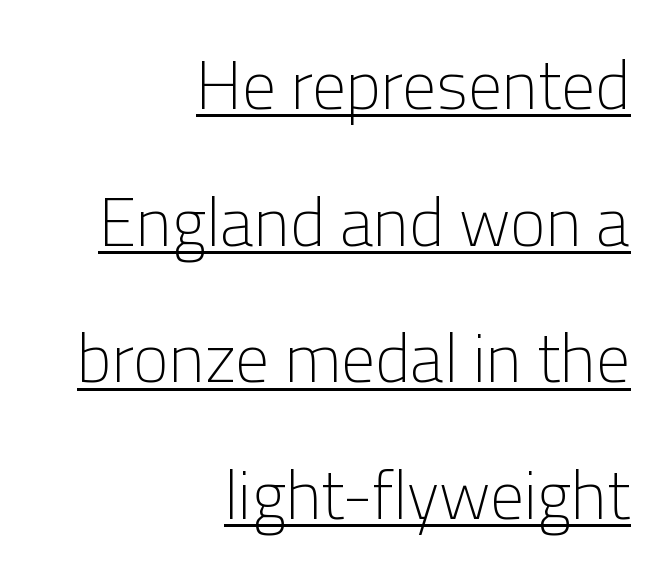
The image shows 68 px light sans-serif type, upright; set right-aligned, loose line spacing (2.01x), normal letter spacing, underlined; low stroke contrast and a medium x-height.
